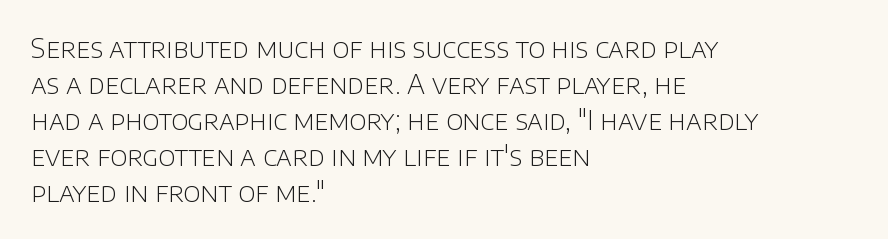
Q: Is the text bold? A: No.
Q: Is the text italic (slanted)? A: No, it is upright.
Q: Is the text underlined? A: No.
Q: How is the paragraph aligned? A: Left-aligned.
Q: Is the spacing between letters normal or unusually wide? A: Normal.
Q: Is the spacing between lines tight, normal or loose? A: Normal.
